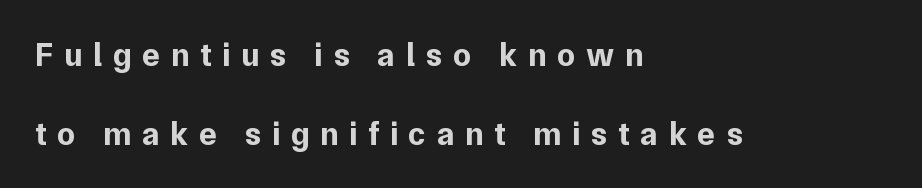
{"serif": "no", "italic": "no", "bold": "yes", "weight": "bold", "width": "normal", "stroke_contrast": "low", "x_height": "medium", "monospaced": "no", "underline": "no", "align": "left", "line_spacing": "loose", "line_spacing_ratio": 2.38, "letter_spacing": "wide", "letter_spacing_em": 0.32, "glyph_px": 33}
